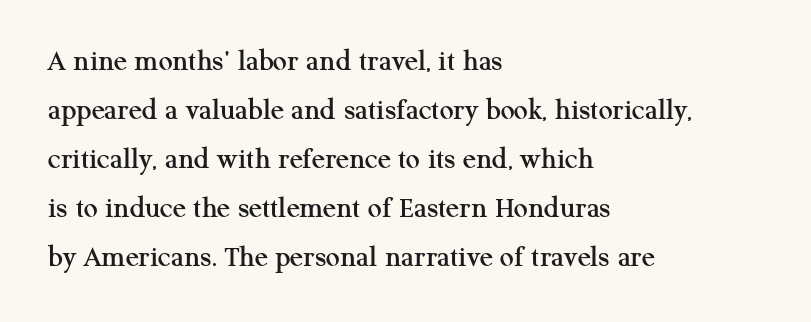
Any mark beneath the type? The region is blank. All the whitespace from short lines collects on the right. This sample keeps an unexceptional amount of space between lines. The axis of the letterforms is exactly vertical.
